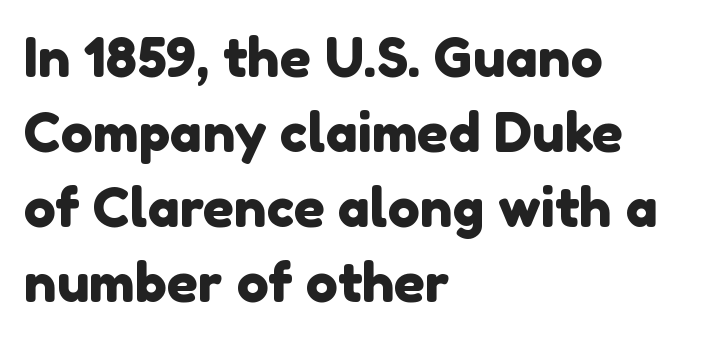
The image shows 54 px sans-serif type; set left-aligned, normal line spacing (1.39x), normal letter spacing, not underlined; a medium x-height.
